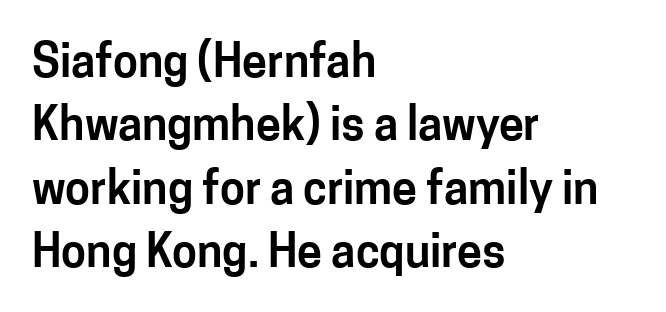
Q: Is the text italic (slanted)? A: No, it is upright.
Q: Is the typeface a serif or a sans-serif typeface? A: Sans-serif.
Q: Is the text underlined? A: No.
Q: How is the paragraph aligned? A: Left-aligned.
Q: Is the spacing between letters normal or unusually wide? A: Normal.
Q: Is the spacing between lines tight, normal or loose? A: Normal.
Q: Width (condensed, normal, or wide)? A: Normal.
Q: Stroke contrast? A: Low.
Q: x-height? A: Medium.
Q: Monospaced? A: No.
